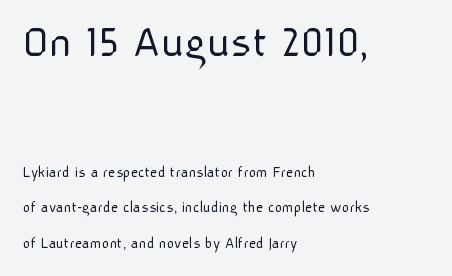
Q: Is the text bold? A: No.
Q: Is the text italic (slanted)? A: No, it is upright.
Q: Is the typeface a serif or a sans-serif typeface? A: Sans-serif.
Q: Is the text underlined? A: No.
Q: How is the paragraph aligned? A: Left-aligned.
Q: Is the spacing between letters normal or unusually wide? A: Normal.
Q: Is the spacing between lines tight, normal or loose? A: Loose.
Q: Which block of text is set in a larger size, the first (top) or the second (bottom)? A: The first (top) one.
Q: Width (condensed, normal, or wide)? A: Normal.
Q: Stroke contrast? A: Low.
Q: x-height? A: Medium.
Q: Monospaced? A: No.
